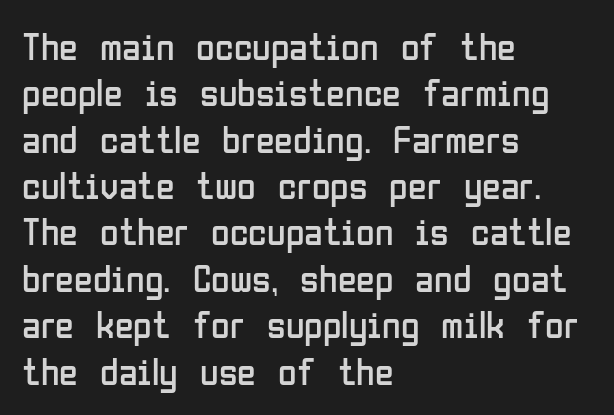
The image shows 38 px regular-weight, condensed sans-serif type, upright; set left-aligned, line spacing 1.22x, normal letter spacing, not underlined; low stroke contrast and a medium x-height.
